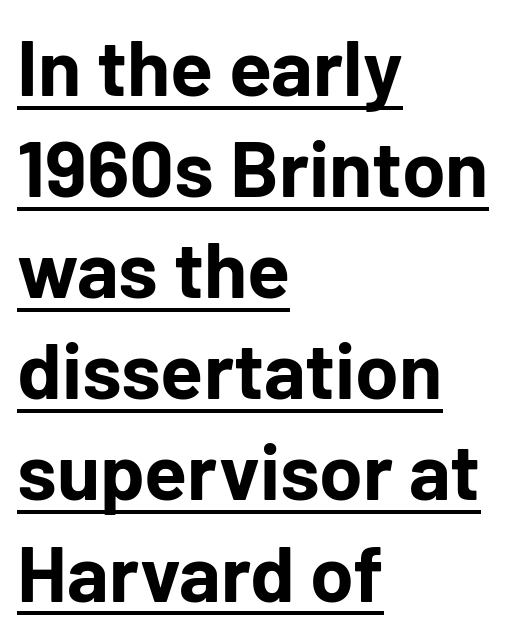
{"serif": "no", "italic": "no", "bold": "yes", "weight": "bold", "width": "normal", "stroke_contrast": "low", "x_height": "medium", "monospaced": "no", "underline": "yes", "align": "left", "line_spacing": "normal", "line_spacing_ratio": 1.28, "letter_spacing": "normal", "letter_spacing_em": 0.0, "glyph_px": 79}
